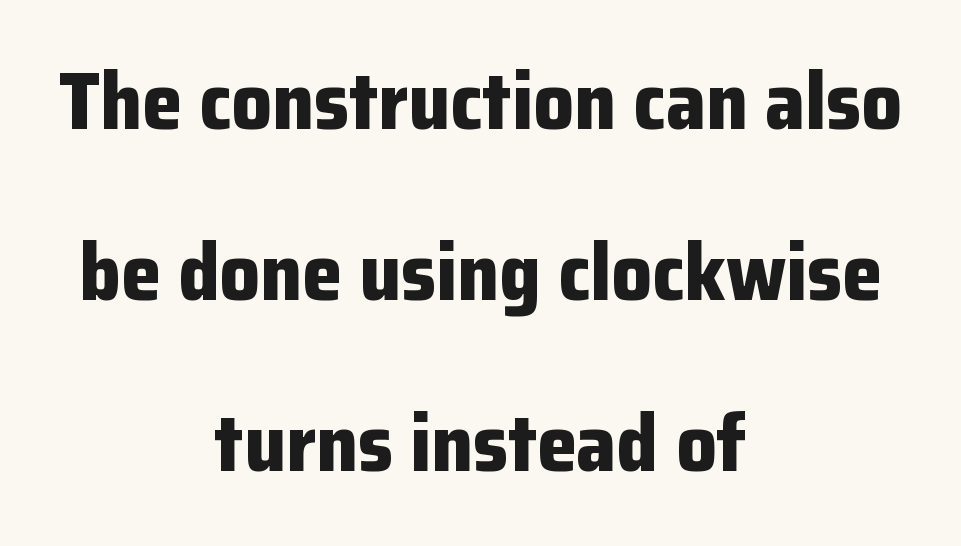
The image shows 80 px bold sans-serif type, upright; set centered, loose line spacing (2.14x), normal letter spacing, not underlined; low stroke contrast and a medium x-height.
